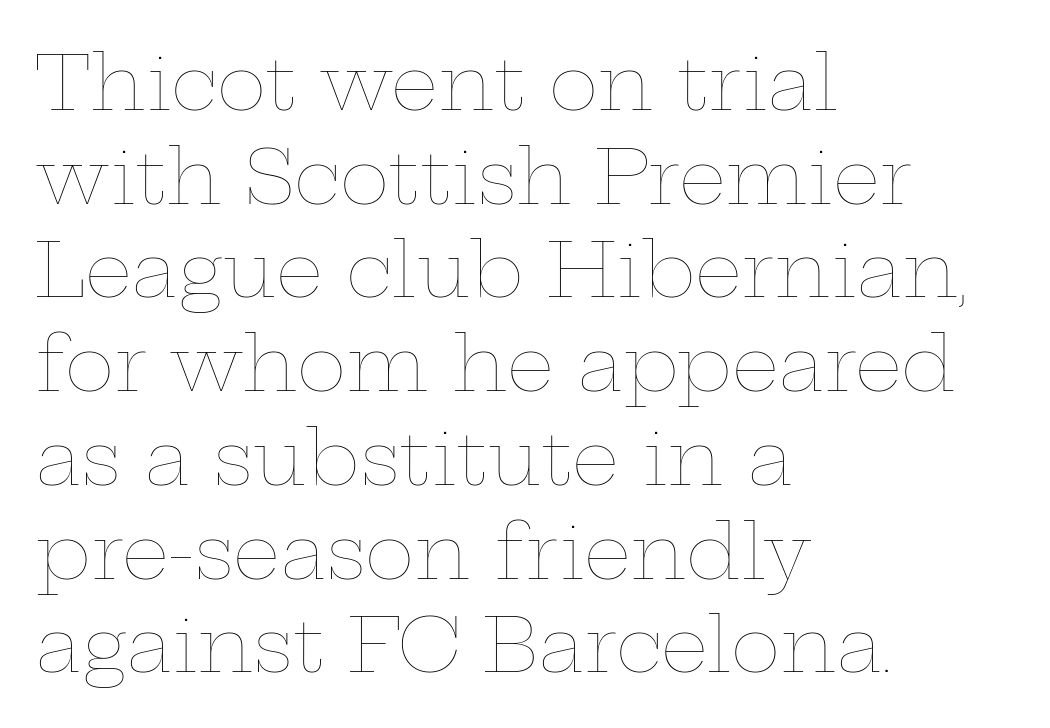
Q: Is the text bold? A: No.
Q: Is the text italic (slanted)? A: No, it is upright.
Q: Is the text underlined? A: No.
Q: How is the paragraph aligned? A: Left-aligned.
Q: Is the spacing between letters normal or unusually wide? A: Normal.
Q: Is the spacing between lines tight, normal or loose? A: Normal.
Q: Width (condensed, normal, or wide)? A: Wide.
Q: Stroke contrast? A: Low.
Q: x-height? A: Medium.
Q: Monospaced? A: No.
